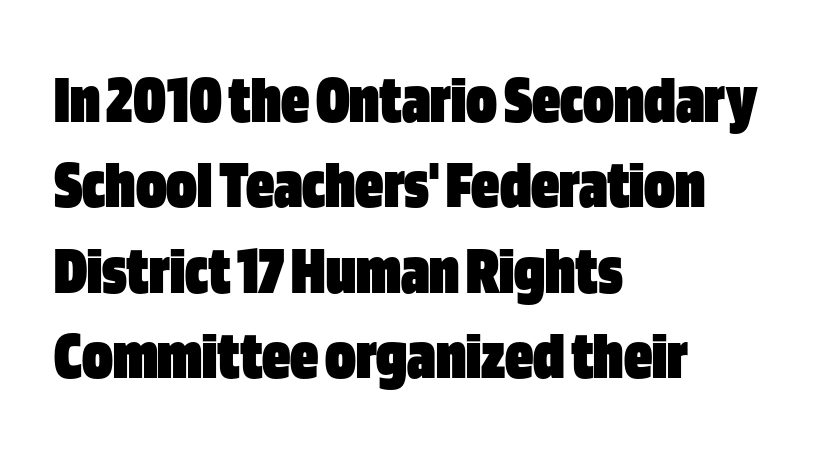
Q: Is the text bold? A: Yes.
Q: Is the text italic (slanted)? A: No, it is upright.
Q: Is the typeface a serif or a sans-serif typeface? A: Sans-serif.
Q: Is the text underlined? A: No.
Q: How is the paragraph aligned? A: Left-aligned.
Q: Is the spacing between letters normal or unusually wide? A: Normal.
Q: Width (condensed, normal, or wide)? A: Condensed.
Q: Stroke contrast? A: Low.
Q: x-height? A: Large.
Q: Monospaced? A: No.
